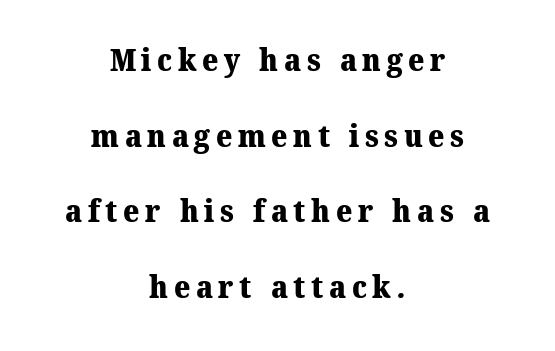
Weight: bold. A great deal of white space separates one row of letters from the next. Rule under the text: the space is simply empty. The passage shown is typed in a proportional face where columns would drift. If you folded the block vertically in half, each line would mirror itself in length.
